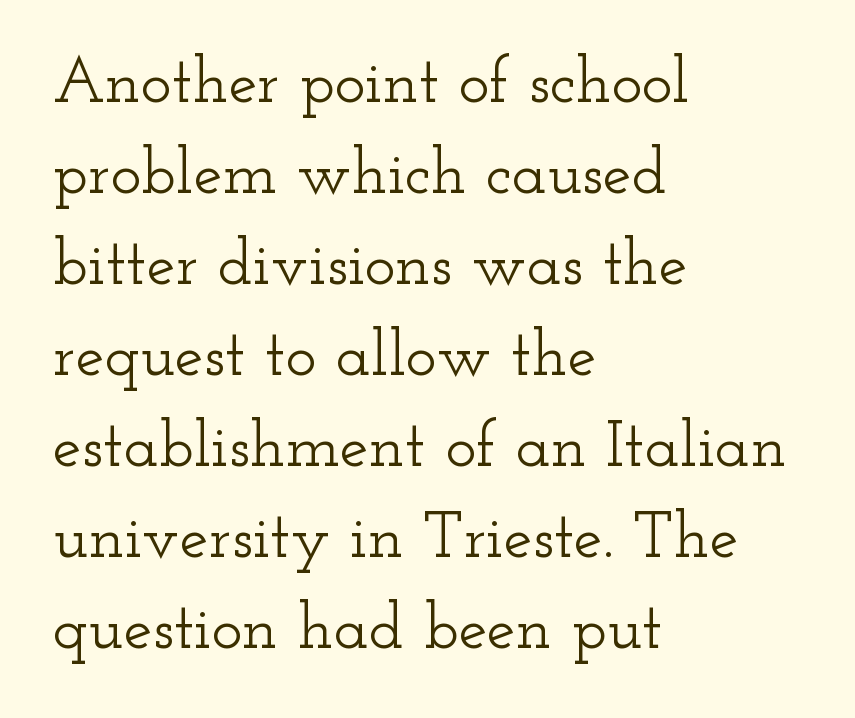
{"serif": "yes", "italic": "no", "width": "wide", "stroke_contrast": "low", "x_height": "small", "monospaced": "no", "underline": "no", "align": "left", "line_spacing": "normal", "line_spacing_ratio": 1.4, "letter_spacing": "normal", "letter_spacing_em": 0.0, "glyph_px": 65}
